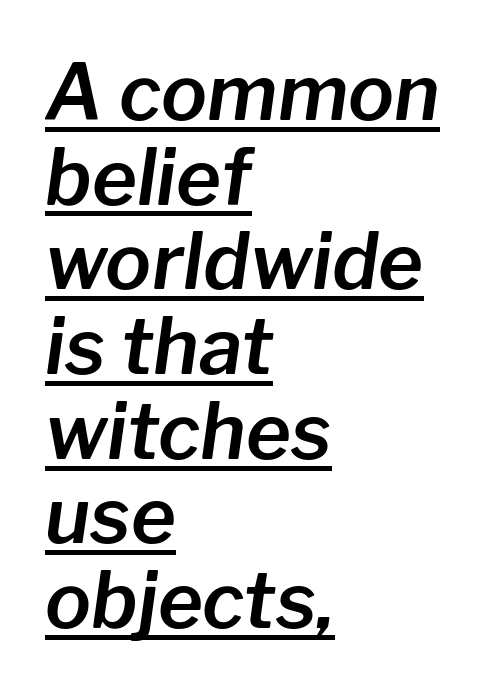
Q: Is the text italic (slanted)? A: Yes, it leans right by about 8 degrees.
Q: Is the text underlined? A: Yes.
Q: How is the paragraph aligned? A: Left-aligned.
Q: Is the spacing between letters normal or unusually wide? A: Normal.
Q: Is the spacing between lines tight, normal or loose? A: Tight.
Q: Width (condensed, normal, or wide)? A: Normal.
Q: Stroke contrast? A: Low.
Q: x-height? A: Medium.
Q: Monospaced? A: No.
